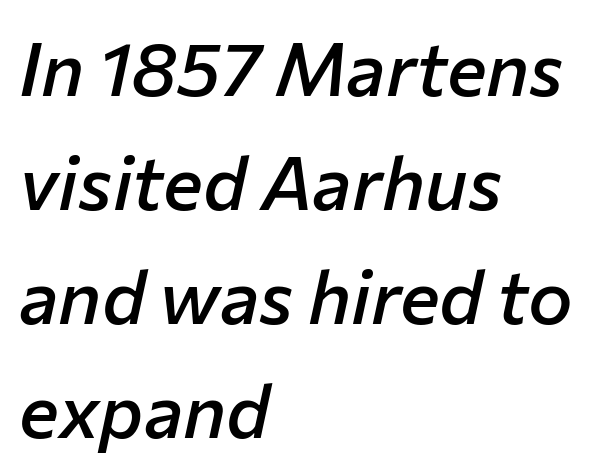
The image shows 75 px semibold type, italic (leaning right); set left-aligned, normal line spacing (1.52x), normal letter spacing, not underlined; low stroke contrast and a medium x-height.
